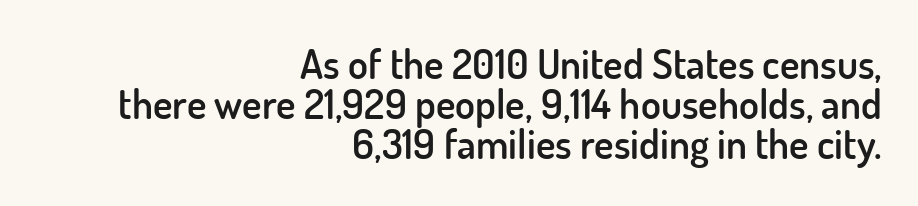
The image shows 41 px semibold sans-serif type, upright; set right-aligned, tight line spacing (0.98x), normal letter spacing, not underlined; low stroke contrast and a small x-height.
